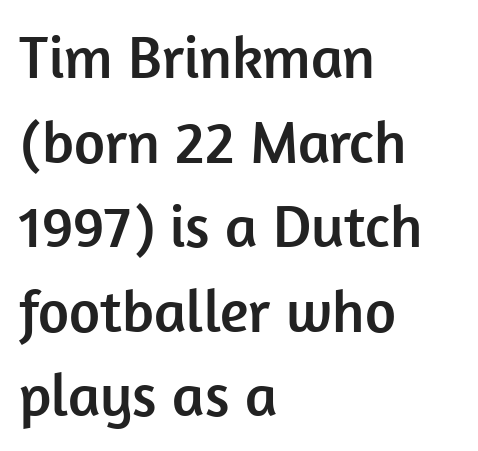
Each row of text sits above clean, open space. Inter-character spacing is left at the font's built-in metrics. Looks like regular typesetting: each glyph gets only the width it needs. Teacher's note: observe the even left margin — that is flush-left alignment.
